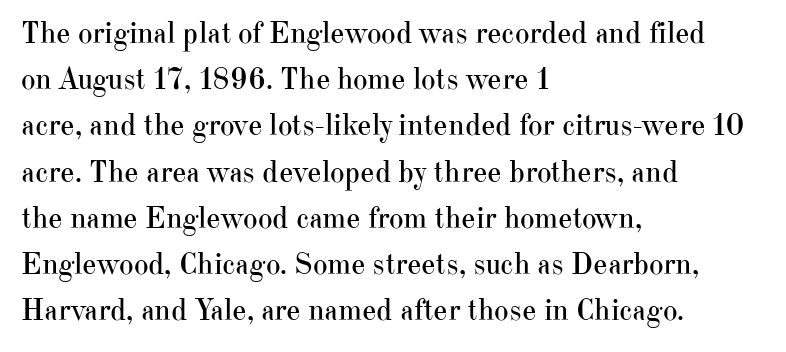
The image shows 31 px regular-weight serif type, upright; set left-aligned, normal line spacing (1.49x), normal letter spacing, not underlined; high stroke contrast and a small x-height.
